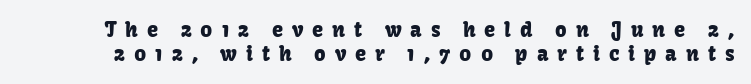
{"italic": "no", "underline": "no", "line_spacing_ratio": 1.18, "letter_spacing": "wide", "letter_spacing_em": 0.45, "glyph_px": 20}
